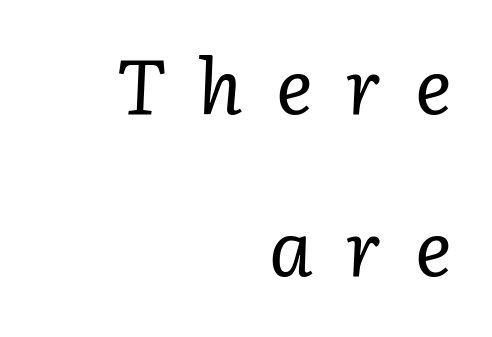
Q: Is the text bold? A: No.
Q: Is the text italic (slanted)? A: Yes, it leans right by about 3 degrees.
Q: Is the typeface a serif or a sans-serif typeface? A: Serif.
Q: Is the text underlined? A: No.
Q: How is the paragraph aligned? A: Right-aligned.
Q: Is the spacing between letters normal or unusually wide? A: Unusually wide.
Q: Is the spacing between lines tight, normal or loose? A: Loose.
Q: Width (condensed, normal, or wide)? A: Normal.
Q: Stroke contrast? A: Low.
Q: x-height? A: Medium.
Q: Monospaced? A: No.
